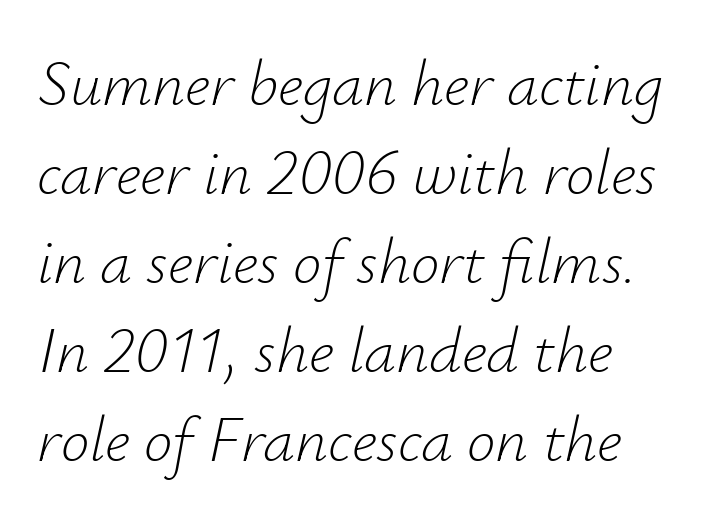
Q: Is the text bold? A: No.
Q: Is the text italic (slanted)? A: Yes, it leans right by about 12 degrees.
Q: Is the text underlined? A: No.
Q: How is the paragraph aligned? A: Left-aligned.
Q: Is the spacing between letters normal or unusually wide? A: Normal.
Q: Is the spacing between lines tight, normal or loose? A: Normal.
Q: Width (condensed, normal, or wide)? A: Normal.
Q: Stroke contrast? A: Low.
Q: x-height? A: Small.
Q: Monospaced? A: No.
